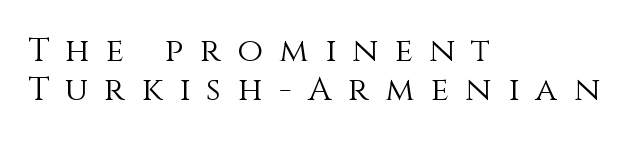
{"italic": "no", "bold": "no", "weight": "light", "width": "normal", "stroke_contrast": "medium", "x_height": "large", "monospaced": "no", "underline": "no", "align": "left", "line_spacing_ratio": 1.19, "letter_spacing": "wide", "letter_spacing_em": 0.5, "glyph_px": 33}
